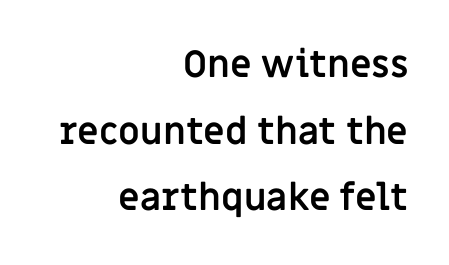
Q: Is the text bold? A: Yes.
Q: Is the text italic (slanted)? A: No, it is upright.
Q: Is the typeface a serif or a sans-serif typeface? A: Sans-serif.
Q: Is the text underlined? A: No.
Q: How is the paragraph aligned? A: Right-aligned.
Q: Is the spacing between letters normal or unusually wide? A: Normal.
Q: Width (condensed, normal, or wide)? A: Normal.
Q: Stroke contrast? A: Low.
Q: x-height? A: Large.
Q: Monospaced? A: No.
